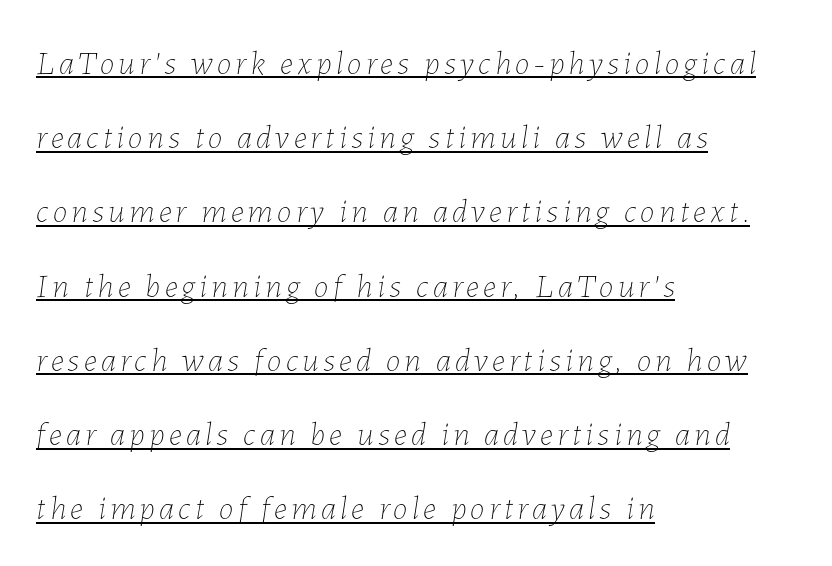
The image shows 33 px thin type, italic (leaning right); set left-aligned, loose line spacing (2.25x), underlined; low stroke contrast and a medium x-height.
